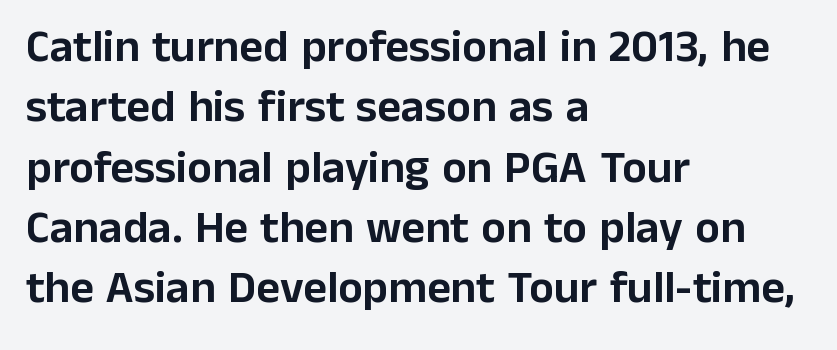
Quick note: underline off. One glance says typical: line gaps are just what's usual. Is the letter spacing exaggerated? No — it looks like the ordinary default. Which margin do the lines hug? The left one — the right edge is uneven. Every character sits straight up, as roman type does.
